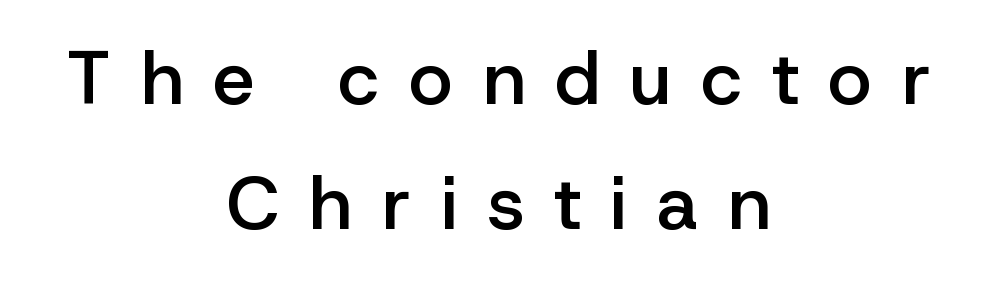
Q: Is the text bold? A: Semi-bold.
Q: Is the text italic (slanted)? A: No, it is upright.
Q: Is the typeface a serif or a sans-serif typeface? A: Sans-serif.
Q: Is the text underlined? A: No.
Q: How is the paragraph aligned? A: Centered.
Q: Is the spacing between letters normal or unusually wide? A: Unusually wide.
Q: Is the spacing between lines tight, normal or loose? A: Normal.
Q: Width (condensed, normal, or wide)? A: Normal.
Q: Stroke contrast? A: Low.
Q: x-height? A: Medium.
Q: Monospaced? A: No.
